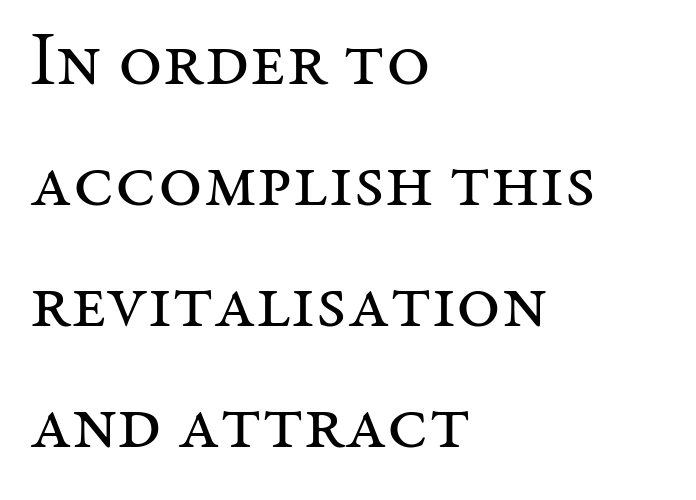
The image shows 76 px regular-weight serif type, upright; set left-aligned, normal line spacing (1.59x), normal letter spacing, not underlined; medium stroke contrast and a medium x-height.
